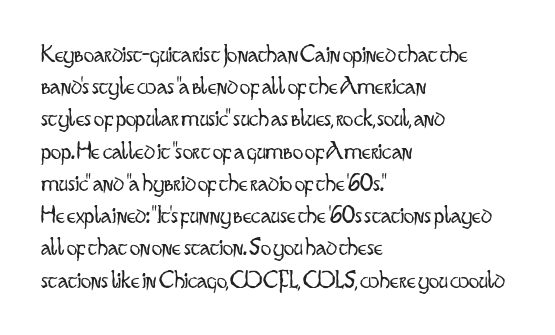
No letter is thick-stroked: the sample isn't bold. The lettering stays uniformly vertical, giving the passage a roman look. This sample uses plain, unmodified letter spacing. These lines stack with their left ends in a neat column. The gap between lines stays unmarked.
